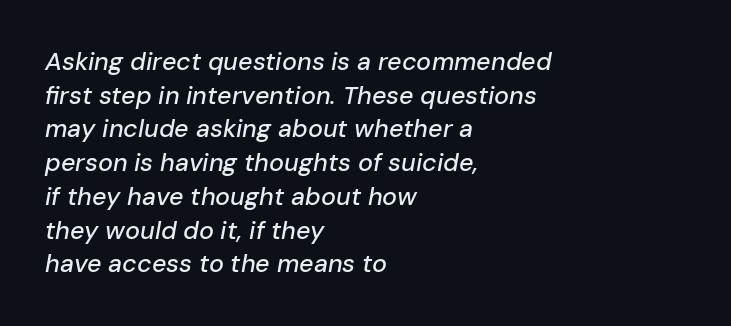
The image shows 25 px text type, italic (leaning right); set left-aligned, normal line spacing (1.35x), normal letter spacing, not underlined.
